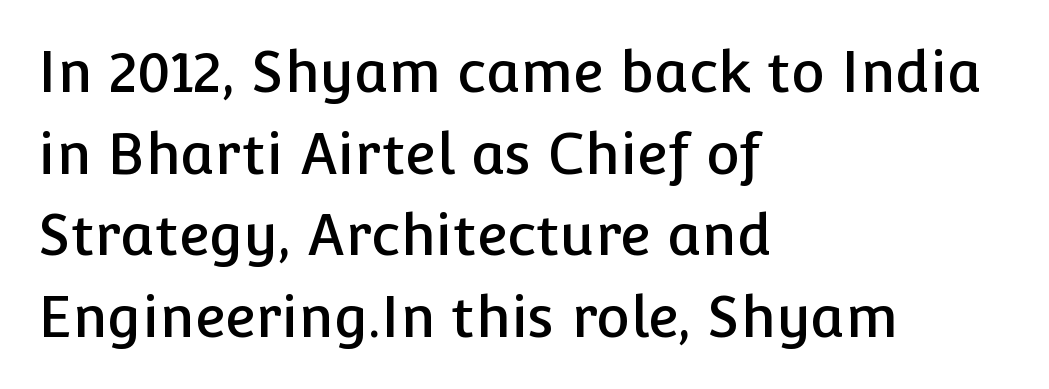
The image shows 57 px sans-serif type, upright; set left-aligned, normal line spacing (1.43x), normal letter spacing, not underlined; low stroke contrast and a medium x-height.
